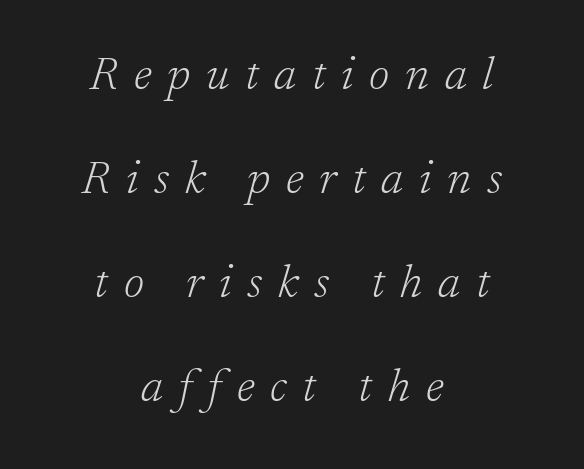
The image shows 46 px light serif type, italic (leaning right); set centered, loose line spacing (2.26x), unusually wide letter spacing (+0.34 em), not underlined; low stroke contrast and a medium x-height.
